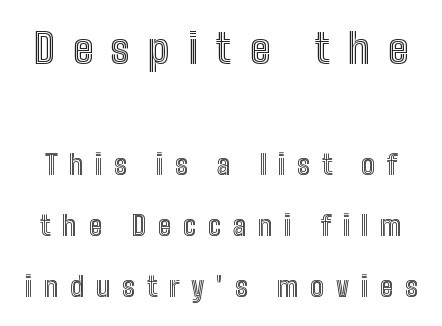
Q: Is the text italic (slanted)? A: No, it is upright.
Q: Is the text underlined? A: No.
Q: Is the spacing between letters normal or unusually wide? A: Unusually wide.
Q: Is the spacing between lines tight, normal or loose? A: Loose.
Q: Which block of text is set in a larger size, the first (top) or the second (bottom)? A: The first (top) one.
Q: Width (condensed, normal, or wide)? A: Condensed.
Q: x-height? A: Medium.
Q: Monospaced? A: No.
